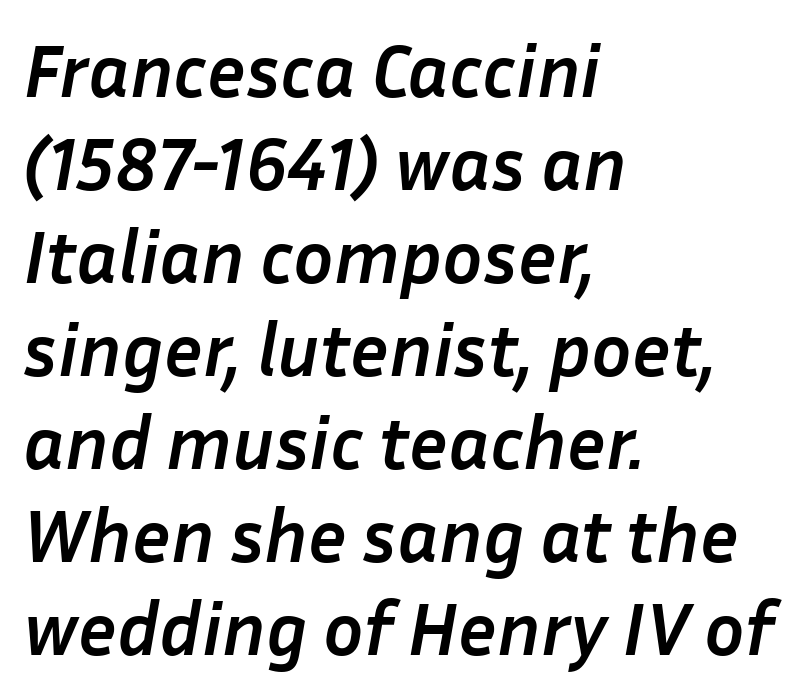
{"italic": "yes", "lean": "right", "slant_degrees": 10, "bold": "yes", "weight": "semibold", "width": "normal", "stroke_contrast": "low", "x_height": "medium", "monospaced": "no", "underline": "no", "align": "left", "line_spacing_ratio": 1.24, "letter_spacing": "normal", "letter_spacing_em": 0.0, "glyph_px": 75}
